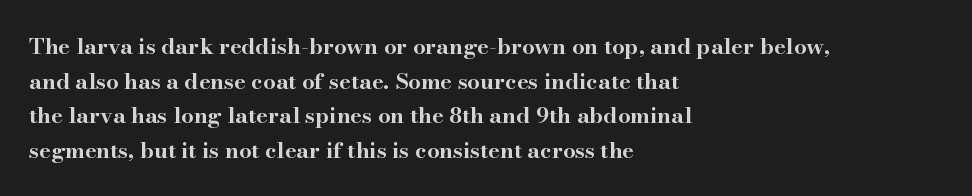
Q: Is the text bold? A: Yes.
Q: Is the text italic (slanted)? A: No, it is upright.
Q: Is the text underlined? A: No.
Q: How is the paragraph aligned? A: Left-aligned.
Q: Is the spacing between letters normal or unusually wide? A: Normal.
Q: Is the spacing between lines tight, normal or loose? A: Normal.
